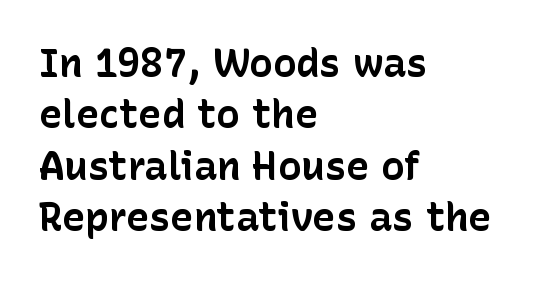
Q: Is the text bold? A: Yes.
Q: Is the text italic (slanted)? A: No, it is upright.
Q: Is the typeface a serif or a sans-serif typeface? A: Sans-serif.
Q: Is the text underlined? A: No.
Q: How is the paragraph aligned? A: Left-aligned.
Q: Is the spacing between letters normal or unusually wide? A: Normal.
Q: Is the spacing between lines tight, normal or loose? A: Normal.
Q: Width (condensed, normal, or wide)? A: Normal.
Q: Stroke contrast? A: Low.
Q: x-height? A: Medium.
Q: Monospaced? A: No.
